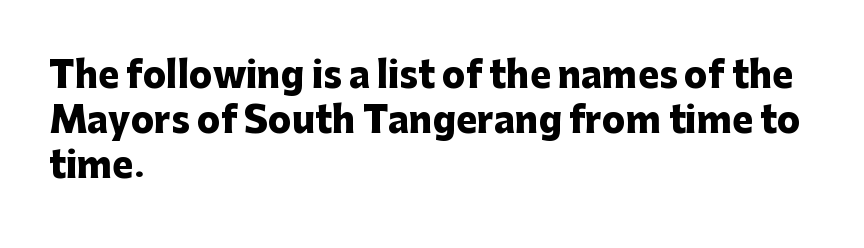
Q: Is the text bold? A: Yes.
Q: Is the text italic (slanted)? A: No, it is upright.
Q: Is the typeface a serif or a sans-serif typeface? A: Sans-serif.
Q: Is the text underlined? A: No.
Q: How is the paragraph aligned? A: Left-aligned.
Q: Is the spacing between letters normal or unusually wide? A: Normal.
Q: Is the spacing between lines tight, normal or loose? A: Normal.
Q: Width (condensed, normal, or wide)? A: Normal.
Q: Stroke contrast? A: Low.
Q: x-height? A: Medium.
Q: Monospaced? A: No.
